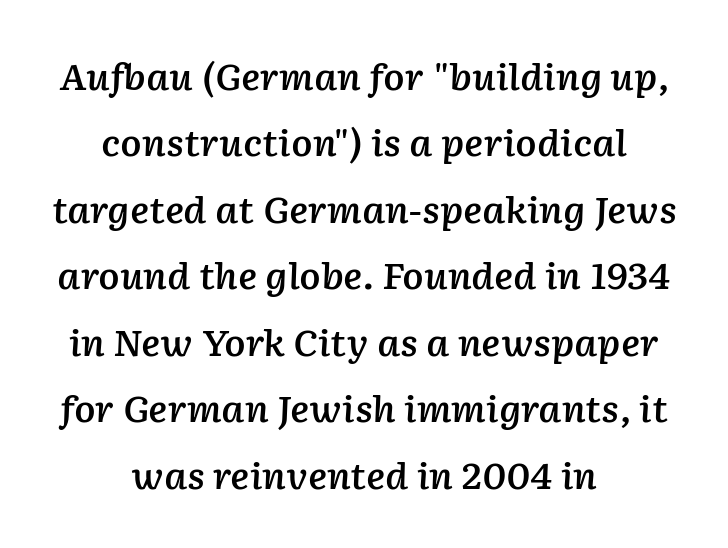
{"italic": "yes", "lean": "right", "slant_degrees": 2, "bold": "semi", "weight": "semibold", "width": "normal", "stroke_contrast": "low", "x_height": "medium", "monospaced": "no", "underline": "no", "align": "center", "line_spacing": "loose", "line_spacing_ratio": 1.9, "letter_spacing": "normal", "letter_spacing_em": 0.0, "glyph_px": 35}
